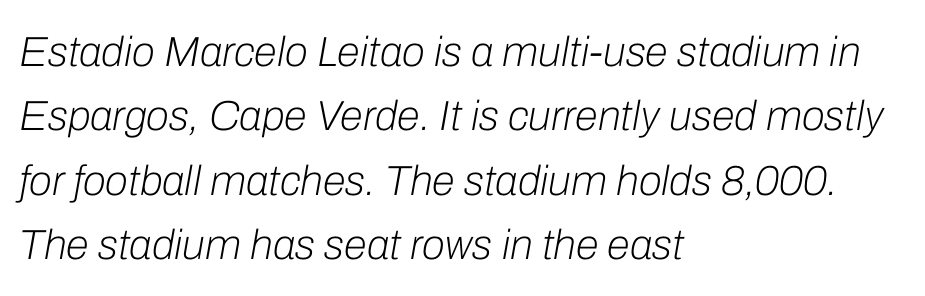
{"italic": "yes", "lean": "right", "slant_degrees": 10, "bold": "no", "weight": "light", "width": "normal", "stroke_contrast": "low", "x_height": "medium", "monospaced": "no", "underline": "no", "align": "left", "line_spacing": "normal", "line_spacing_ratio": 1.53, "letter_spacing": "normal", "letter_spacing_em": 0.0, "glyph_px": 42}
